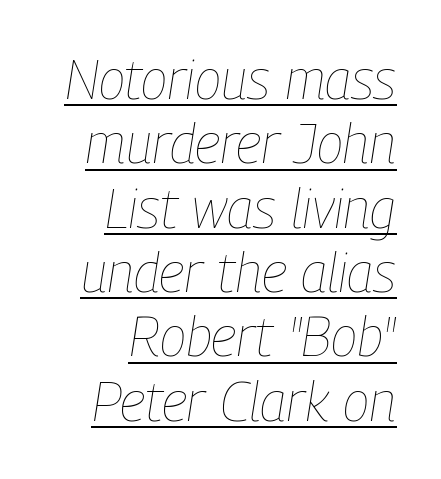
{"italic": "yes", "lean": "right", "slant_degrees": 9, "bold": "no", "weight": "thin", "width": "condensed", "stroke_contrast": "low", "x_height": "medium", "monospaced": "no", "underline": "yes", "align": "right", "line_spacing_ratio": 1.17, "letter_spacing": "normal", "letter_spacing_em": 0.0, "glyph_px": 55}
